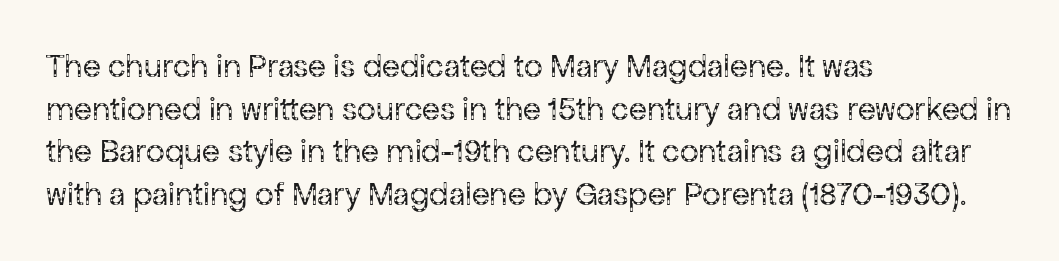
{"serif": "no", "italic": "no", "bold": "no", "weight": "regular", "width": "normal", "stroke_contrast": "low", "x_height": "medium", "monospaced": "no", "underline": "no", "align": "left", "line_spacing": "normal", "line_spacing_ratio": 1.29, "letter_spacing": "normal", "letter_spacing_em": 0.0, "glyph_px": 33}
